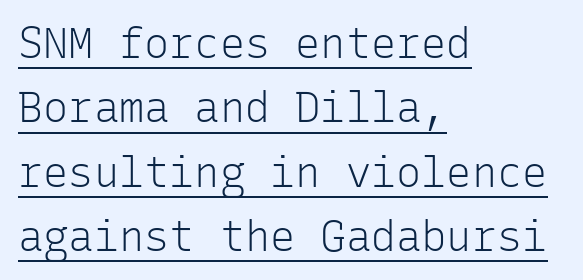
The image shows 42 px light sans-serif type, upright, monospaced; set left-aligned, normal line spacing (1.53x), normal letter spacing, underlined; low stroke contrast and a medium x-height.
